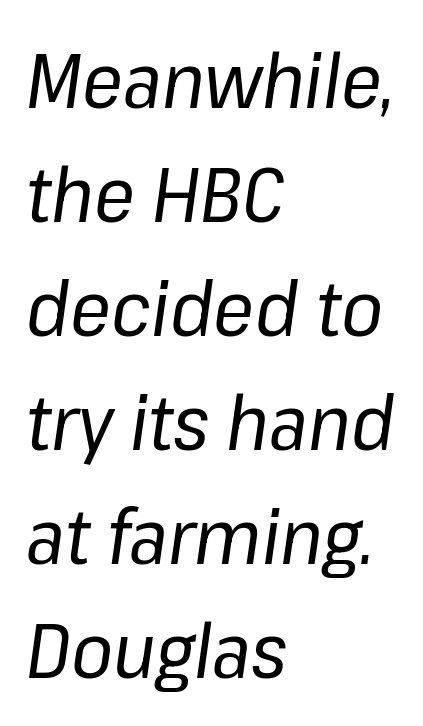
Q: Is the text bold? A: No.
Q: Is the text italic (slanted)? A: Yes, it leans right by about 8 degrees.
Q: Is the text underlined? A: No.
Q: How is the paragraph aligned? A: Left-aligned.
Q: Is the spacing between letters normal or unusually wide? A: Normal.
Q: Is the spacing between lines tight, normal or loose? A: Normal.
Q: Width (condensed, normal, or wide)? A: Normal.
Q: Stroke contrast? A: Low.
Q: x-height? A: Medium.
Q: Monospaced? A: No.
